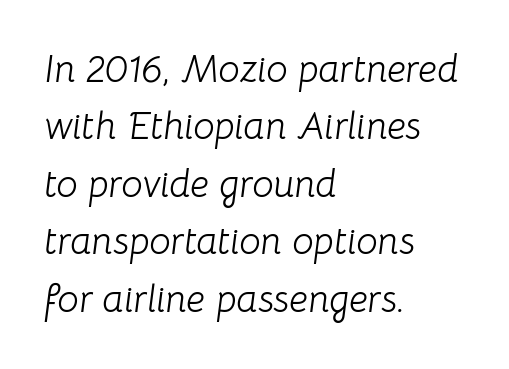
How would I describe the line gaps? Plain and ordinary. Proportional: the letters do not fall into vertical columns. Decoration check: the copy has no underline. A student would call this left alignment; a typographer would say flush left, rag right.
